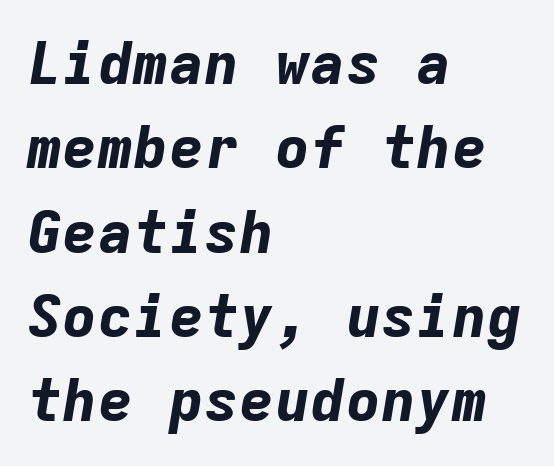
The compositor pushed each line to the left boundary. The space beneath each line is pristine and unruled. Chunky letters — that's bold for sure. Looking at the ascenders, they clearly lean. Successive baselines arrive at the customary interval.
